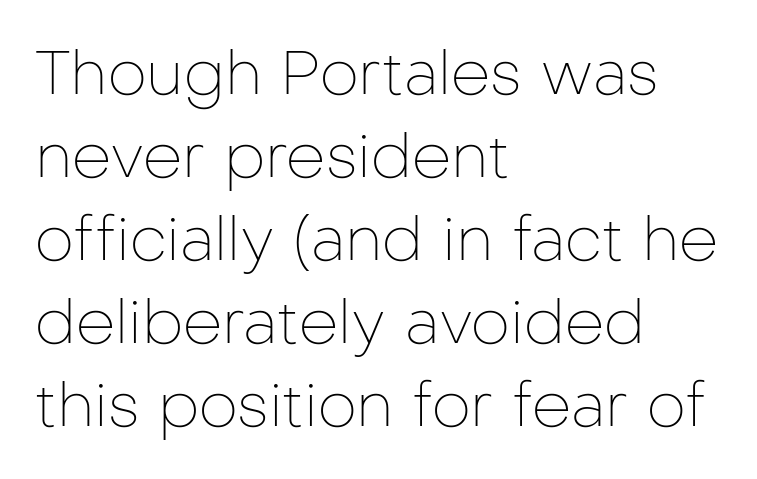
Q: Is the text bold? A: No.
Q: Is the text italic (slanted)? A: No, it is upright.
Q: Is the typeface a serif or a sans-serif typeface? A: Sans-serif.
Q: Is the text underlined? A: No.
Q: How is the paragraph aligned? A: Left-aligned.
Q: Is the spacing between letters normal or unusually wide? A: Normal.
Q: Is the spacing between lines tight, normal or loose? A: Normal.
Q: Width (condensed, normal, or wide)? A: Normal.
Q: Stroke contrast? A: Low.
Q: x-height? A: Medium.
Q: Monospaced? A: No.
